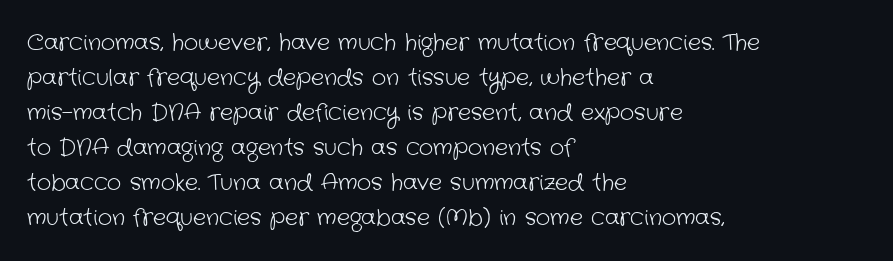
Unmarked baselines from the first word to the last. Line starts are locked; line ends wander. Stroke thickness stays within the range of a standard reading face or lighter. Does the leading feel generous? No, just average. Nobody touched the tracking dial on this one.
